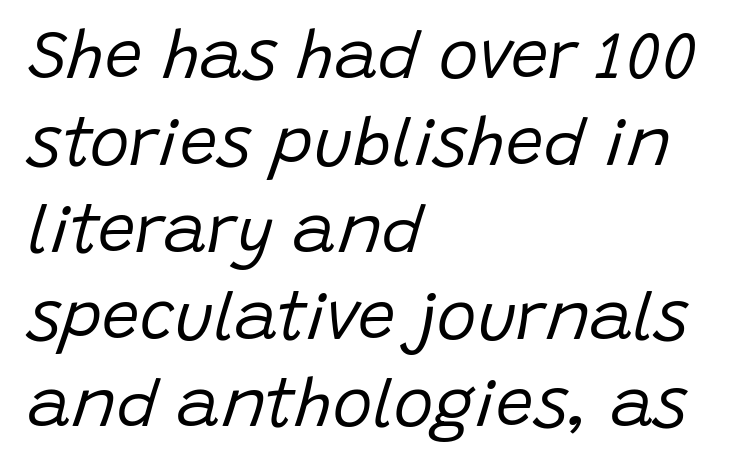
{"italic": "yes", "lean": "right", "slant_degrees": 15, "bold": "no", "weight": "regular", "width": "normal", "stroke_contrast": "low", "x_height": "large", "monospaced": "no", "underline": "no", "align": "left", "line_spacing": "normal", "line_spacing_ratio": 1.3, "letter_spacing": "normal", "letter_spacing_em": 0.0, "glyph_px": 67}
